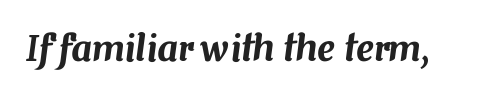
Think of a printed novel: that variable character pitch is what you see here. Compared with ordinary roman type, these characters are visibly tilted. The glyphs are unaccompanied by any horizontal stroke below them. Compared with typical body copy, the letter spacing here is the same.
